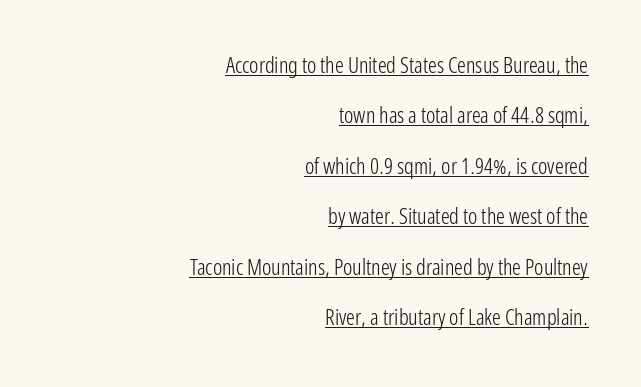
{"italic": "no", "bold": "no", "underline": "yes", "align": "right", "line_spacing": "loose", "line_spacing_ratio": 2.29, "letter_spacing": "normal", "letter_spacing_em": 0.0, "glyph_px": 22}
